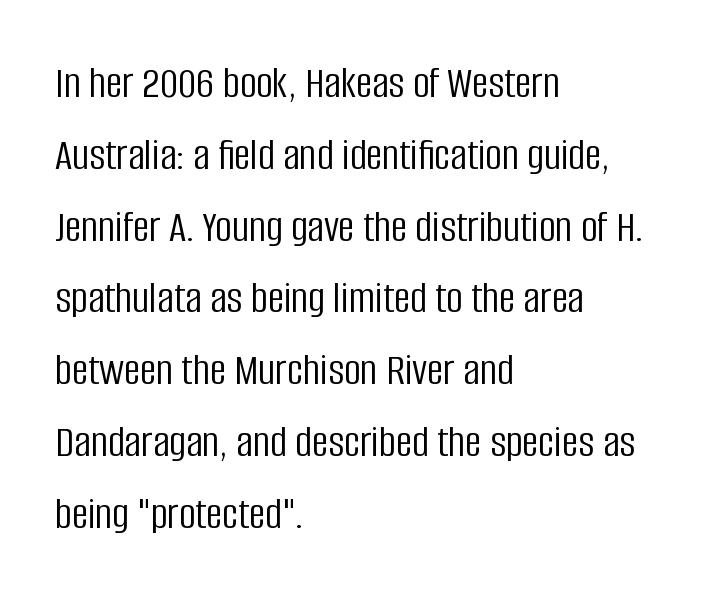
Each new line begins a customary step beneath the previous one. Posture: straight, roman, zero tilt. Weight class: somewhere from thin through regular. The typeface chosen for these lines omits serifs.
